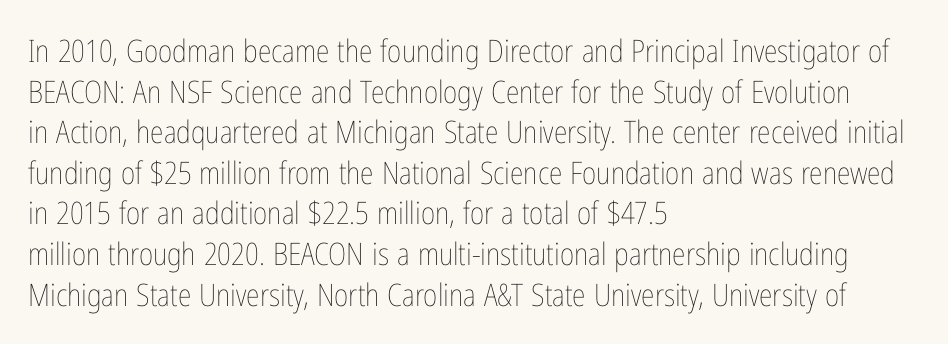
The image shows 31 px thin, condensed type, upright; set left-aligned, normal line spacing (1.31x), normal letter spacing, not underlined; low stroke contrast and a medium x-height.
